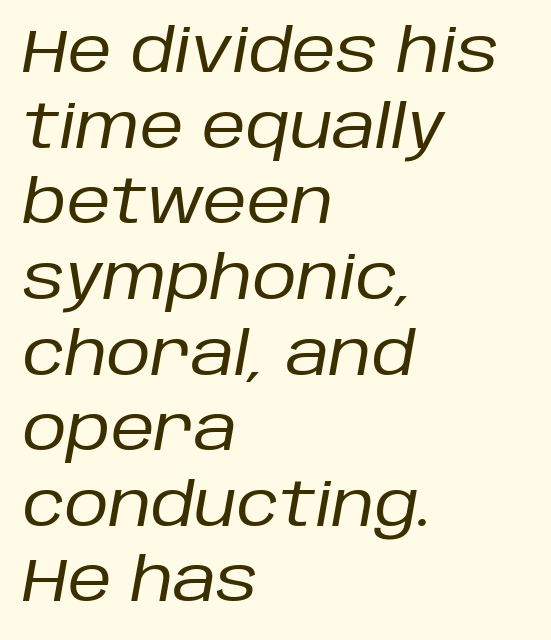
{"italic": "yes", "lean": "right", "slant_degrees": 10, "bold": "no", "weight": "regular", "width": "normal", "stroke_contrast": "low", "x_height": "large", "monospaced": "no", "underline": "no", "align": "left", "line_spacing_ratio": 1.24, "letter_spacing": "normal", "letter_spacing_em": 0.0, "glyph_px": 61}
